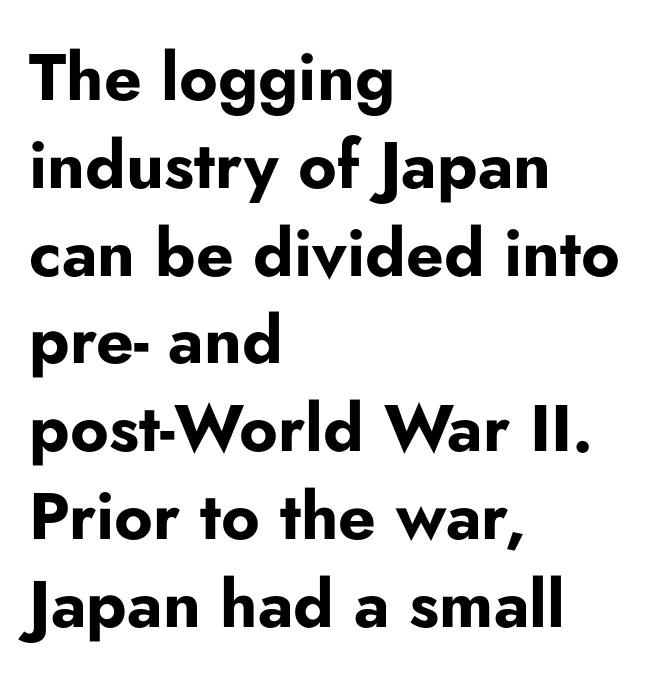
{"serif": "no", "italic": "no", "bold": "yes", "weight": "bold", "width": "normal", "stroke_contrast": "low", "x_height": "small", "monospaced": "no", "underline": "no", "align": "left", "line_spacing": "normal", "line_spacing_ratio": 1.33, "letter_spacing": "normal", "letter_spacing_em": 0.0, "glyph_px": 66}
